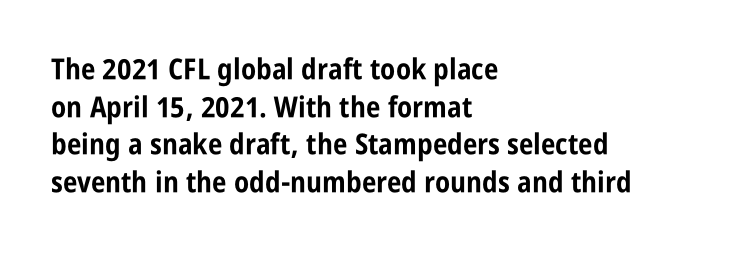
Rule under the text: the space is simply empty. A student would call this left alignment; a typographer would say flush left, rag right. A roman cut, with each character standing at attention. The rows are spaced the way most documents space them.
